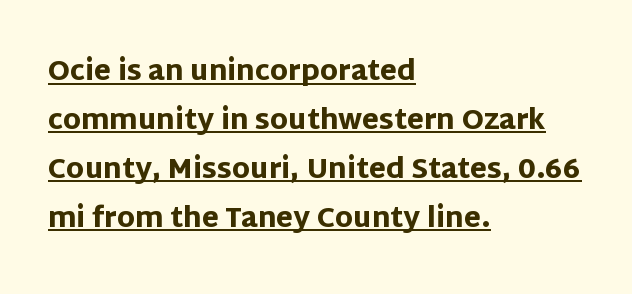
{"italic": "no", "bold": "yes", "underline": "yes", "align": "left", "line_spacing_ratio": 1.81, "letter_spacing": "normal", "letter_spacing_em": 0.0, "glyph_px": 27}
